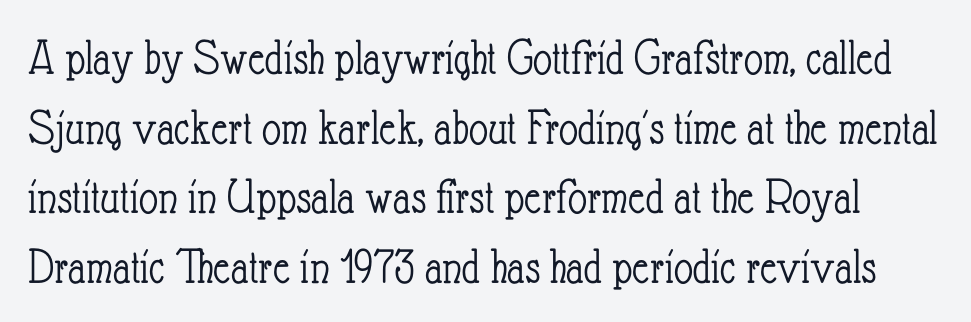
{"italic": "no", "bold": "no", "weight": "light", "width": "condensed", "stroke_contrast": "low", "x_height": "small", "monospaced": "no", "underline": "no", "line_spacing": "normal", "line_spacing_ratio": 1.34, "letter_spacing": "normal", "letter_spacing_em": 0.0, "glyph_px": 52}
